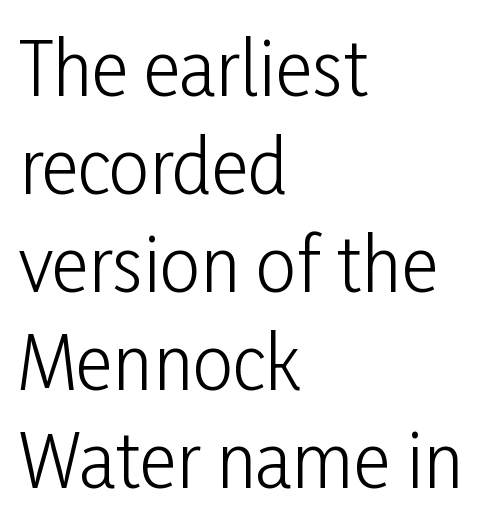
{"serif": "no", "italic": "no", "bold": "no", "weight": "light", "width": "condensed", "stroke_contrast": "low", "x_height": "medium", "monospaced": "no", "underline": "no", "align": "left", "line_spacing": "normal", "line_spacing_ratio": 1.36, "letter_spacing": "normal", "letter_spacing_em": 0.0, "glyph_px": 72}
